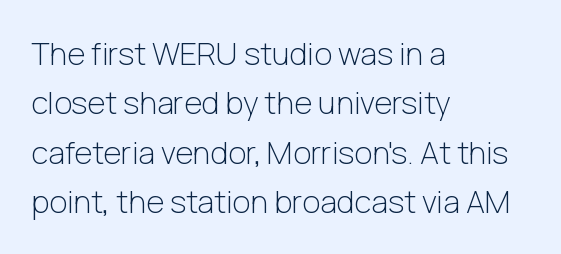
Q: Is the text bold? A: No.
Q: Is the text italic (slanted)? A: No, it is upright.
Q: Is the typeface a serif or a sans-serif typeface? A: Sans-serif.
Q: Is the text underlined? A: No.
Q: How is the paragraph aligned? A: Left-aligned.
Q: Is the spacing between letters normal or unusually wide? A: Normal.
Q: Is the spacing between lines tight, normal or loose? A: Normal.
Q: Width (condensed, normal, or wide)? A: Normal.
Q: Stroke contrast? A: Low.
Q: x-height? A: Medium.
Q: Monospaced? A: No.
